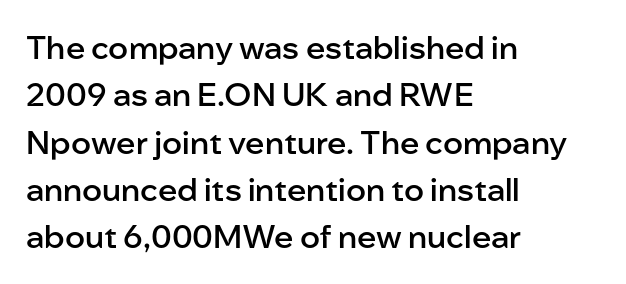
The image shows 32 px semibold sans-serif type, upright; set left-aligned, normal line spacing (1.48x), normal letter spacing, not underlined; low stroke contrast and a medium x-height.
